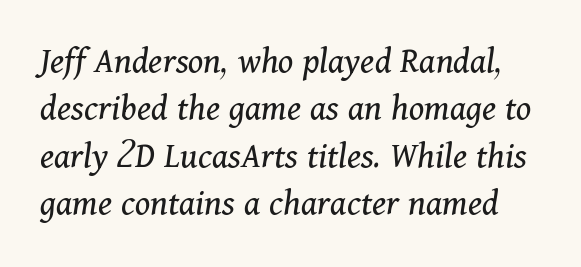
Q: Is the text bold? A: No.
Q: Is the text italic (slanted)? A: Yes, it leans right by about 11 degrees.
Q: Is the typeface a serif or a sans-serif typeface? A: Serif.
Q: Is the text underlined? A: No.
Q: Is the spacing between letters normal or unusually wide? A: Normal.
Q: Is the spacing between lines tight, normal or loose? A: Normal.
Q: Width (condensed, normal, or wide)? A: Normal.
Q: Stroke contrast? A: Medium.
Q: x-height? A: Medium.
Q: Monospaced? A: No.
